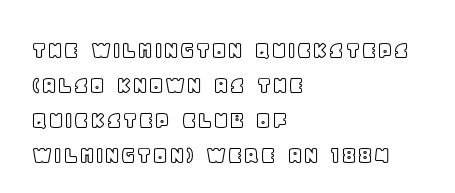
Q: Is the text italic (slanted)? A: No, it is upright.
Q: Is the text underlined? A: No.
Q: How is the paragraph aligned? A: Left-aligned.
Q: Is the spacing between letters normal or unusually wide? A: Normal.
Q: Is the spacing between lines tight, normal or loose? A: Normal.
